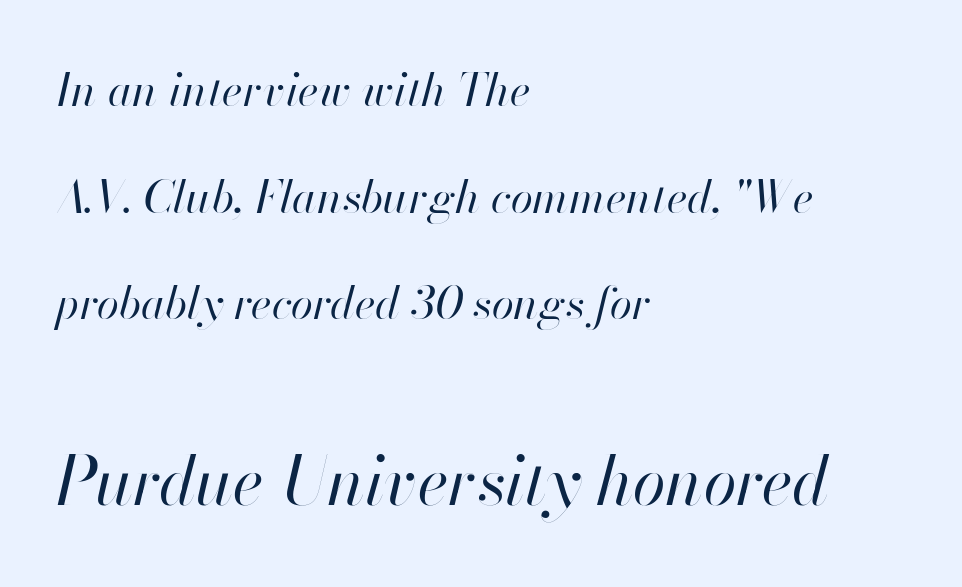
The image shows 67 px regular-weight type, italic (leaning right); set left-aligned, loose line spacing (2.37x), normal letter spacing, not underlined; the second (bottom) block is 1.49x larger; high stroke contrast and a small x-height.
